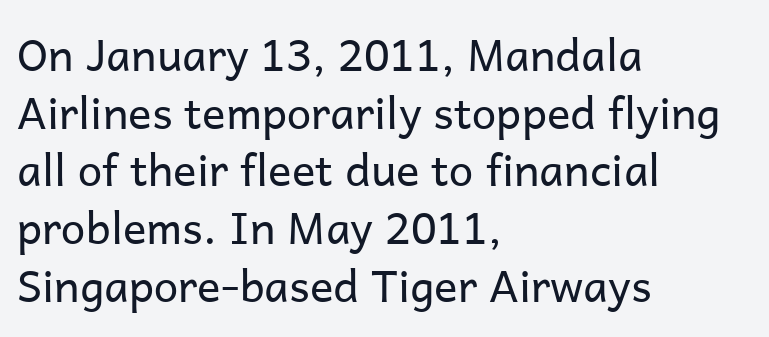
{"serif": "no", "italic": "no", "bold": "no", "weight": "regular", "width": "normal", "stroke_contrast": "low", "x_height": "medium", "monospaced": "no", "underline": "no", "align": "left", "line_spacing": "normal", "line_spacing_ratio": 1.31, "letter_spacing": "normal", "letter_spacing_em": 0.0, "glyph_px": 44}
